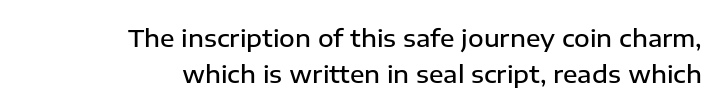
{"italic": "no", "bold": "semi", "underline": "no", "align": "right", "line_spacing": "normal", "line_spacing_ratio": 1.5, "letter_spacing": "normal", "letter_spacing_em": 0.0, "glyph_px": 24}
